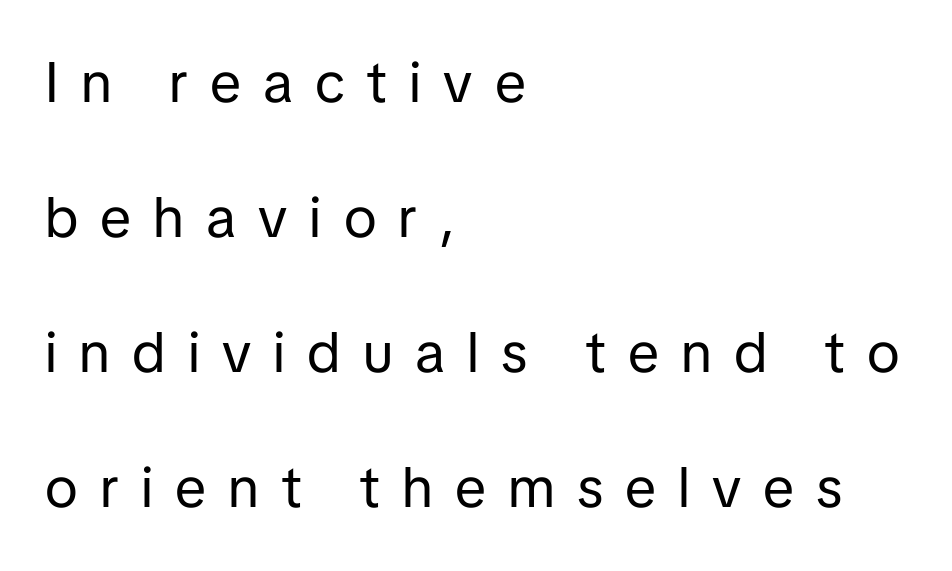
The space directly below the letters is spotless. The strokes carry an ordinary text weight at most. The characters display no serif detailing; their extremities are plain. The face used here is proportionally spaced, like ordinary book or web type. Posture: vertical. Tracking here is generous; glyphs stand well apart from one another.
